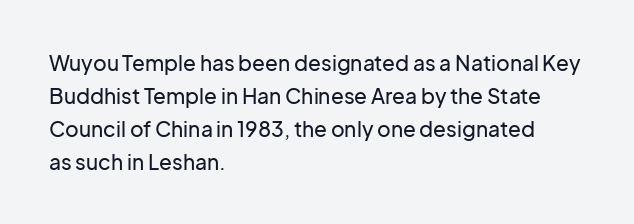
Do the letters lean? They stand straight. You could call the tracking neutral — neither tight nor loose. The passage shown is not underscored anywhere. The ragged edge is on the right, which tells us the setting is flush left. Students, observe: this is what conventionally led text looks like.
